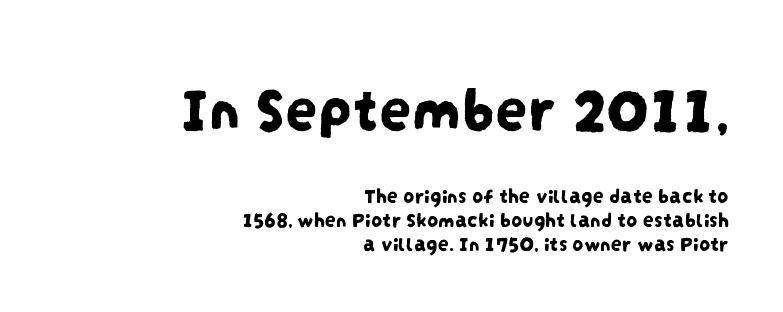
The image shows 65 px condensed sans-serif type; set right-aligned, tight line spacing (1.09x), normal letter spacing, not underlined; the first (top) block is 2.95x larger; low stroke contrast and a large x-height.
